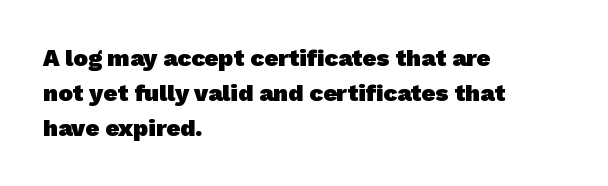
Q: Is the text bold? A: Yes.
Q: Is the text underlined? A: No.
Q: How is the paragraph aligned? A: Left-aligned.
Q: Is the spacing between letters normal or unusually wide? A: Normal.
Q: Is the spacing between lines tight, normal or loose? A: Normal.
